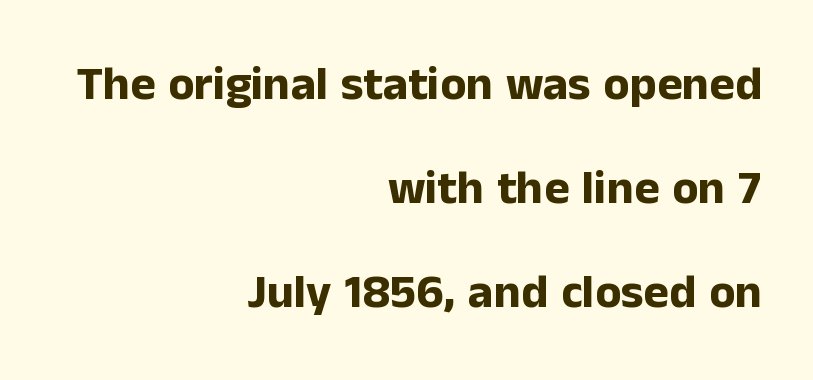
{"serif": "no", "italic": "no", "bold": "yes", "weight": "bold", "width": "normal", "stroke_contrast": "low", "x_height": "medium", "monospaced": "no", "underline": "no", "align": "right", "line_spacing": "loose", "line_spacing_ratio": 2.17, "letter_spacing": "normal", "letter_spacing_em": 0.0, "glyph_px": 48}
